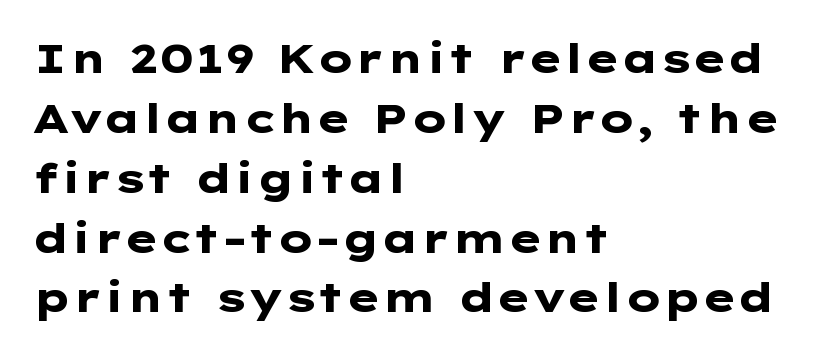
Q: Is the text bold? A: Yes.
Q: Is the text italic (slanted)? A: No, it is upright.
Q: Is the typeface a serif or a sans-serif typeface? A: Sans-serif.
Q: Is the text underlined? A: No.
Q: How is the paragraph aligned? A: Left-aligned.
Q: Is the spacing between letters normal or unusually wide? A: Normal.
Q: Is the spacing between lines tight, normal or loose? A: Normal.
Q: Width (condensed, normal, or wide)? A: Wide.
Q: Stroke contrast? A: Low.
Q: x-height? A: Medium.
